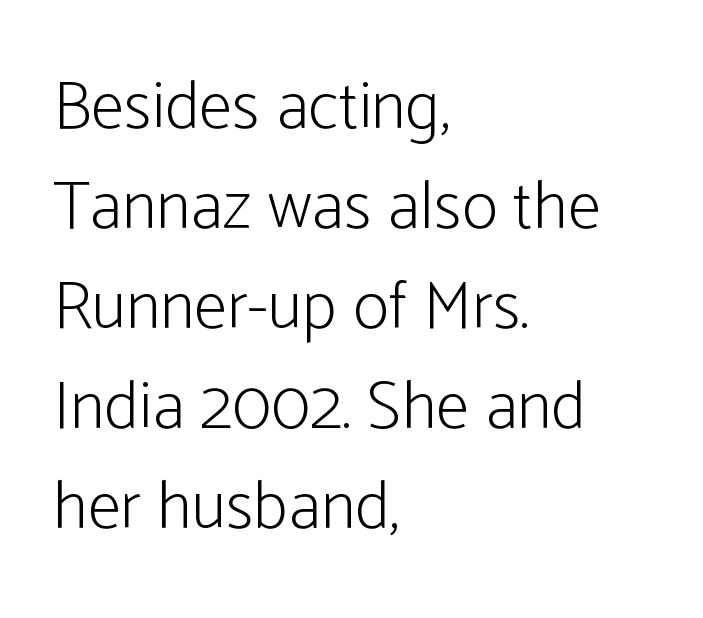
Q: Is the text bold? A: No.
Q: Is the text italic (slanted)? A: No, it is upright.
Q: Is the typeface a serif or a sans-serif typeface? A: Sans-serif.
Q: Is the text underlined? A: No.
Q: How is the paragraph aligned? A: Left-aligned.
Q: Is the spacing between letters normal or unusually wide? A: Normal.
Q: Is the spacing between lines tight, normal or loose? A: Normal.
Q: Width (condensed, normal, or wide)? A: Condensed.
Q: Stroke contrast? A: Low.
Q: x-height? A: Medium.
Q: Monospaced? A: No.
